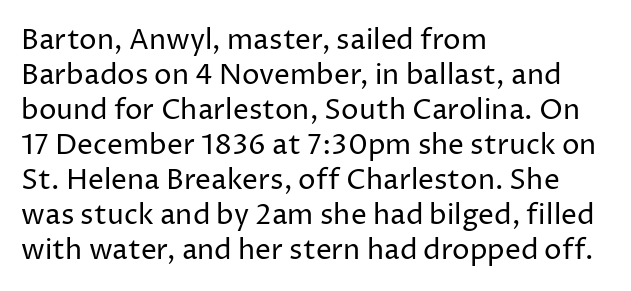
Q: Is the text bold? A: No.
Q: Is the text italic (slanted)? A: No, it is upright.
Q: Is the typeface a serif or a sans-serif typeface? A: Sans-serif.
Q: Is the text underlined? A: No.
Q: How is the paragraph aligned? A: Left-aligned.
Q: Is the spacing between letters normal or unusually wide? A: Normal.
Q: Is the spacing between lines tight, normal or loose? A: Normal.
Q: Width (condensed, normal, or wide)? A: Normal.
Q: Stroke contrast? A: Low.
Q: x-height? A: Medium.
Q: Monospaced? A: No.
